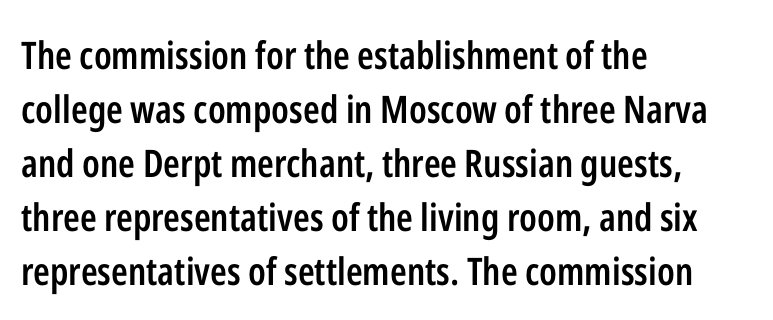
{"serif": "no", "italic": "no", "bold": "semi", "weight": "semibold", "width": "condensed", "stroke_contrast": "low", "x_height": "medium", "monospaced": "no", "underline": "no", "align": "left", "line_spacing": "normal", "line_spacing_ratio": 1.42, "letter_spacing": "normal", "letter_spacing_em": 0.0, "glyph_px": 38}
